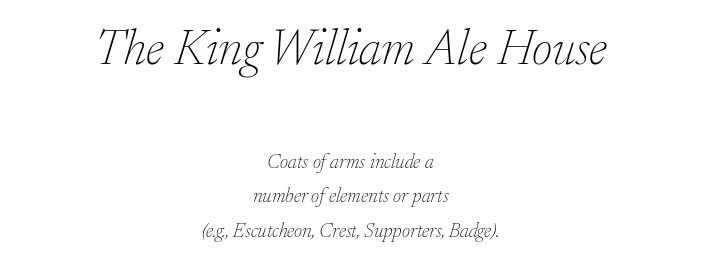
Q: Is the text bold? A: No.
Q: Is the text italic (slanted)? A: Yes, it leans right by about 17 degrees.
Q: Is the typeface a serif or a sans-serif typeface? A: Serif.
Q: Is the text underlined? A: No.
Q: How is the paragraph aligned? A: Centered.
Q: Is the spacing between letters normal or unusually wide? A: Normal.
Q: Which block of text is set in a larger size, the first (top) or the second (bottom)? A: The first (top) one.
Q: Width (condensed, normal, or wide)? A: Normal.
Q: Stroke contrast? A: Low.
Q: x-height? A: Small.
Q: Monospaced? A: No.
